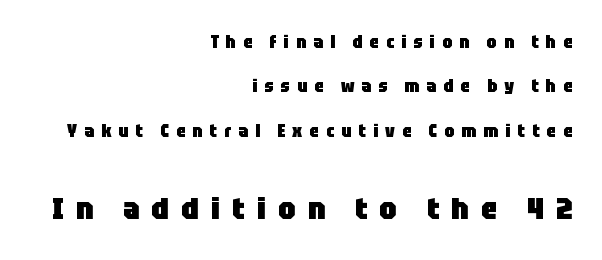
{"serif": "no", "italic": "no", "bold": "yes", "weight": "heavy", "width": "condensed", "stroke_contrast": "low", "x_height": "large", "monospaced": "no", "underline": "no", "align": "right", "line_spacing": "loose", "line_spacing_ratio": 2.47, "letter_spacing": "wide", "letter_spacing_em": 0.4, "larger_block": "second", "size_ratio": 1.72, "glyph_px": 31}
